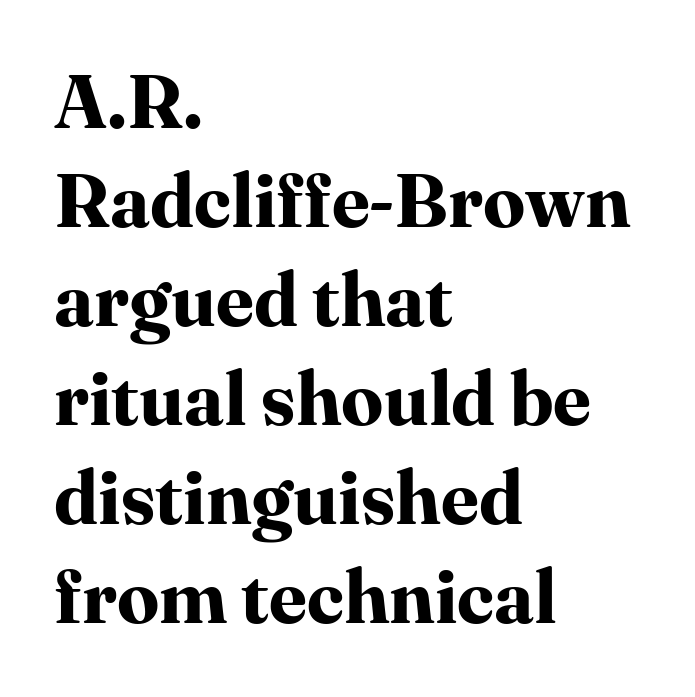
The image shows 75 px bold serif type, upright; set left-aligned, normal line spacing (1.32x), normal letter spacing, not underlined; high stroke contrast and a medium x-height.
